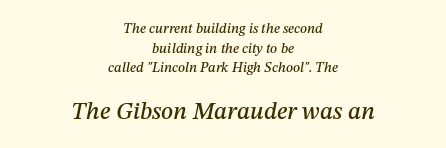
Line starts and ends both wander, symmetrically. The glyphs look as if they've been sheared to an angle. Students, note that the glyphs here touch the page at normal intervals. The emphasis by scale lands on block number two, below.
